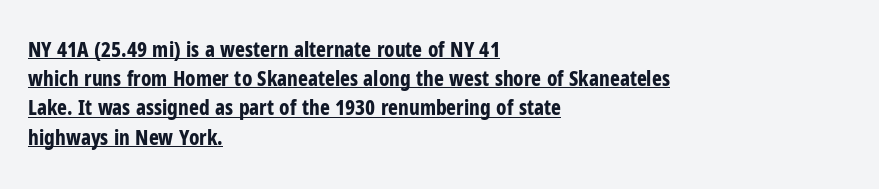
The image shows 21 px bold type, upright; set left-aligned, normal line spacing (1.39x), normal letter spacing, underlined.
